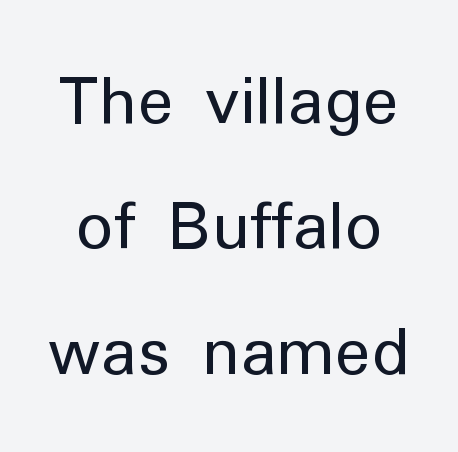
Q: Is the text bold? A: No.
Q: Is the text italic (slanted)? A: No, it is upright.
Q: Is the typeface a serif or a sans-serif typeface? A: Sans-serif.
Q: Is the text underlined? A: No.
Q: Is the spacing between letters normal or unusually wide? A: Normal.
Q: Is the spacing between lines tight, normal or loose? A: Loose.
Q: Width (condensed, normal, or wide)? A: Normal.
Q: Stroke contrast? A: Low.
Q: x-height? A: Medium.
Q: Monospaced? A: No.
